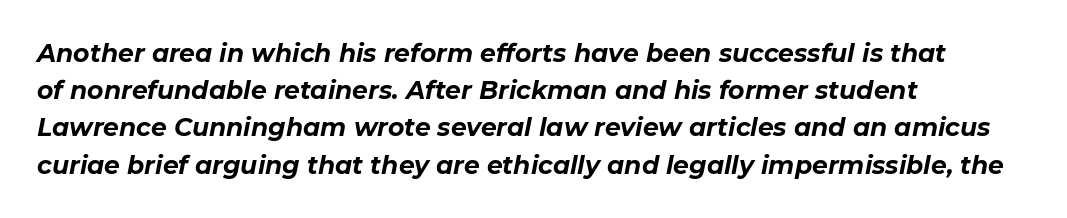
This sample uses an oblique cut, with every glyph tilted off the vertical. On the weight axis this lands at bold, roughly 700. The specimen omits any rule beneath the text block's lines. Is there much room between lines? A standard amount, neither cramped nor airy. Inter-character spacing is left at the font's built-in metrics.
